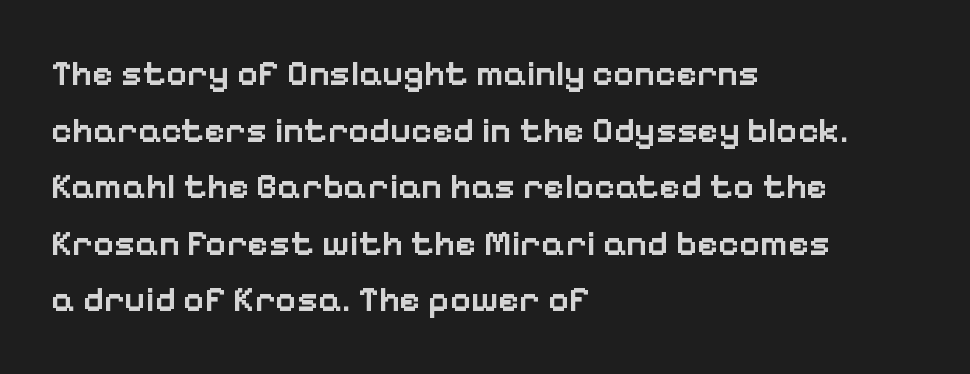
Q: Is the text bold? A: Semi-bold.
Q: Is the text italic (slanted)? A: No, it is upright.
Q: Is the typeface a serif or a sans-serif typeface? A: Sans-serif.
Q: Is the text underlined? A: No.
Q: How is the paragraph aligned? A: Left-aligned.
Q: Is the spacing between letters normal or unusually wide? A: Normal.
Q: Is the spacing between lines tight, normal or loose? A: Normal.
Q: Width (condensed, normal, or wide)? A: Normal.
Q: Stroke contrast? A: Low.
Q: x-height? A: Medium.
Q: Monospaced? A: No.
